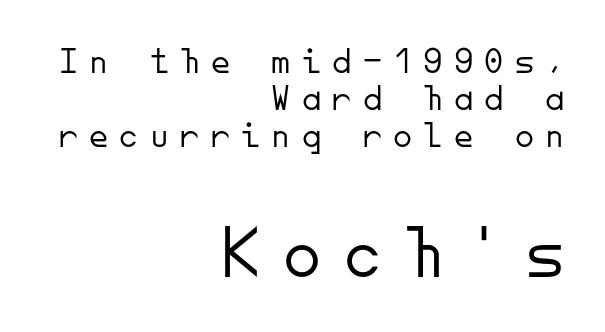
The image shows 76 px light sans-serif type, upright, monospaced; set right-aligned, tight line spacing (0.98x), unusually wide letter spacing (+0.3 em), not underlined; the second (bottom) block is 2.0x larger; low stroke contrast and a small x-height.
